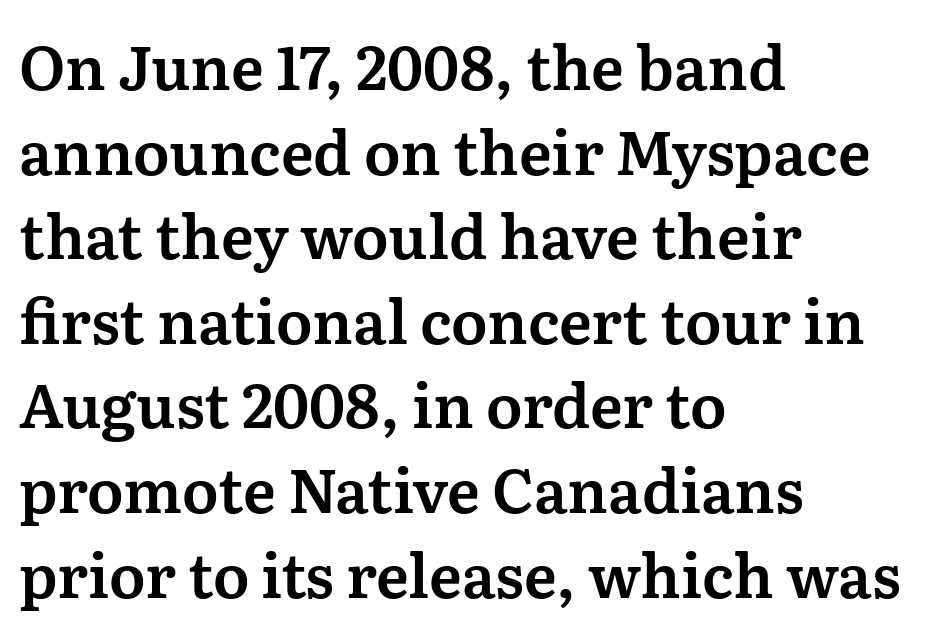
Q: Is the text italic (slanted)? A: No, it is upright.
Q: Is the typeface a serif or a sans-serif typeface? A: Serif.
Q: Is the text underlined? A: No.
Q: How is the paragraph aligned? A: Left-aligned.
Q: Is the spacing between letters normal or unusually wide? A: Normal.
Q: Is the spacing between lines tight, normal or loose? A: Normal.
Q: Width (condensed, normal, or wide)? A: Normal.
Q: Stroke contrast? A: Medium.
Q: x-height? A: Medium.
Q: Monospaced? A: No.
